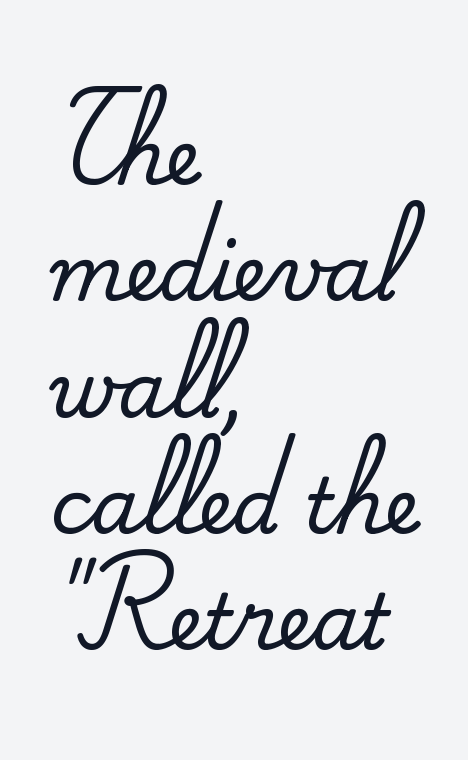
Q: Is the text italic (slanted)? A: Yes.
Q: Is the typeface a serif or a sans-serif typeface? A: Serif.
Q: Is the text underlined? A: No.
Q: How is the paragraph aligned? A: Left-aligned.
Q: Is the spacing between letters normal or unusually wide? A: Normal.
Q: Is the spacing between lines tight, normal or loose? A: Normal.
Q: Width (condensed, normal, or wide)? A: Normal.
Q: Stroke contrast? A: Medium.
Q: x-height? A: Small.
Q: Monospaced? A: No.
